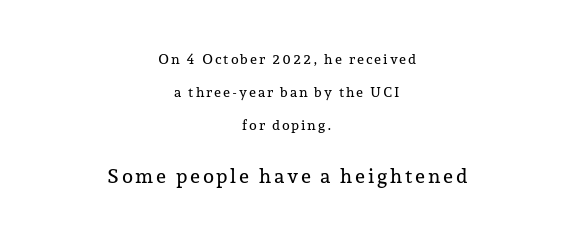
{"italic": "no", "underline": "no", "align": "center", "line_spacing": "loose", "line_spacing_ratio": 2.34, "larger_block": "second", "size_ratio": 1.43, "glyph_px": 20}
